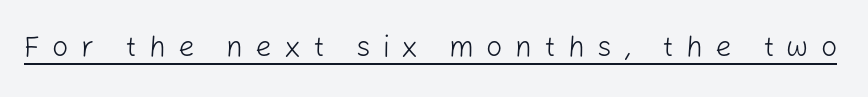
Q: Is the text bold? A: No.
Q: Is the text italic (slanted)? A: No, it is upright.
Q: Is the typeface a serif or a sans-serif typeface? A: Sans-serif.
Q: Is the text underlined? A: Yes.
Q: Is the spacing between letters normal or unusually wide? A: Unusually wide.
Q: Width (condensed, normal, or wide)? A: Normal.
Q: Stroke contrast? A: Low.
Q: x-height? A: Medium.
Q: Monospaced? A: No.
